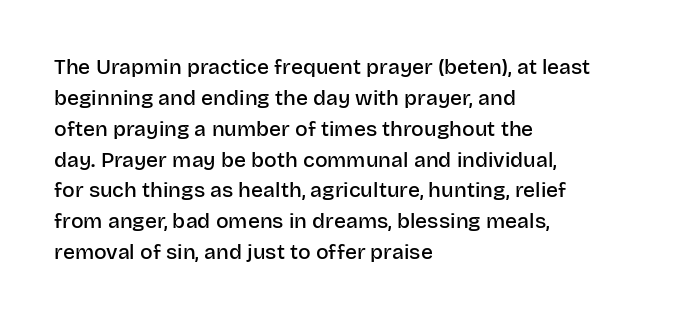
The image shows 21 px text type, upright; set left-aligned, normal line spacing (1.47x), normal letter spacing, not underlined.
